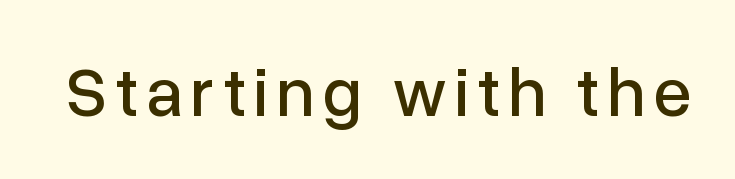
Q: Is the text italic (slanted)? A: No, it is upright.
Q: Is the typeface a serif or a sans-serif typeface? A: Sans-serif.
Q: Is the text underlined? A: No.
Q: Width (condensed, normal, or wide)? A: Normal.
Q: Stroke contrast? A: Low.
Q: x-height? A: Medium.
Q: Monospaced? A: No.
